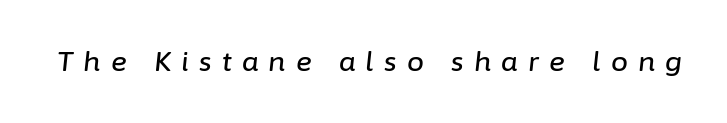
{"italic": "yes", "lean": "right", "slant_degrees": 6, "underline": "no", "letter_spacing": "wide", "letter_spacing_em": 0.38, "glyph_px": 27}
